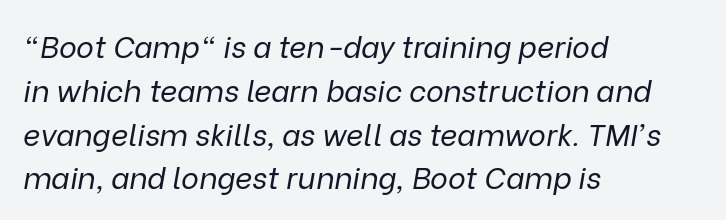
Each letter keeps its own natural width here, so spacing adapts to shape. Designer's note — italics engaged. Caption: face not bold, strokes unweighted. Short and long lines alike share a common starting point at left.
